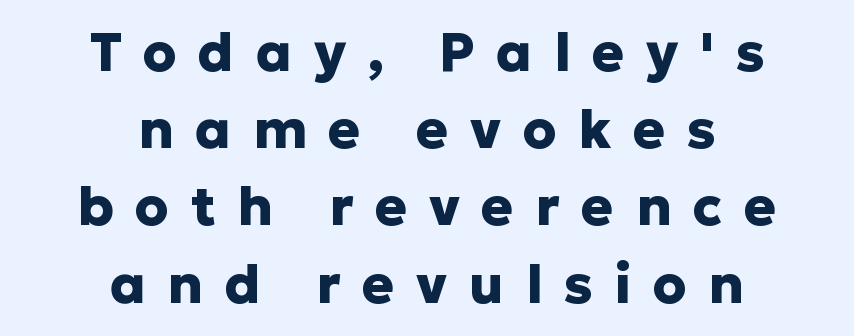
The letters carry no serifs — their stems end cleanly without finishing strokes. Students, this is bold: see how much ink each stroke carries. Posture: vertical. Line starts and ends both wander, symmetrically. Compared with typical body copy, the letter spacing here is much looser.
